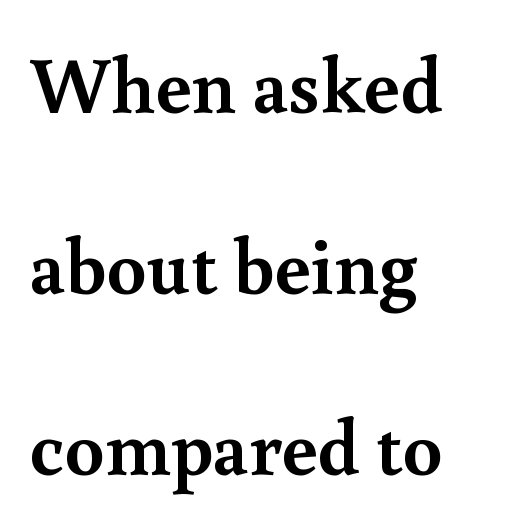
The image shows 79 px semibold serif type, upright; set left-aligned, loose line spacing (2.29x), normal letter spacing, not underlined; a small x-height.
